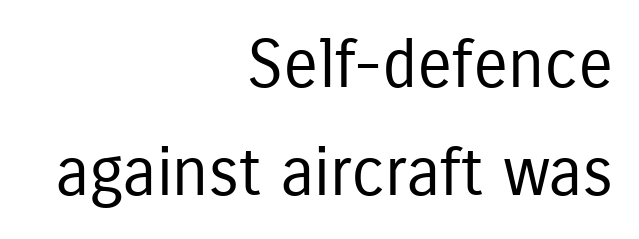
This is roman type, the default non-slanted kind. The block of text has a typical density, with ordinary space between rows. Default kerning and tracking; the words read as compact shapes. A typesetter would call this proportional, since set widths differ per character. Clear beneath every line of the passage. Examine the stroke ends and you'll find no serifs.
